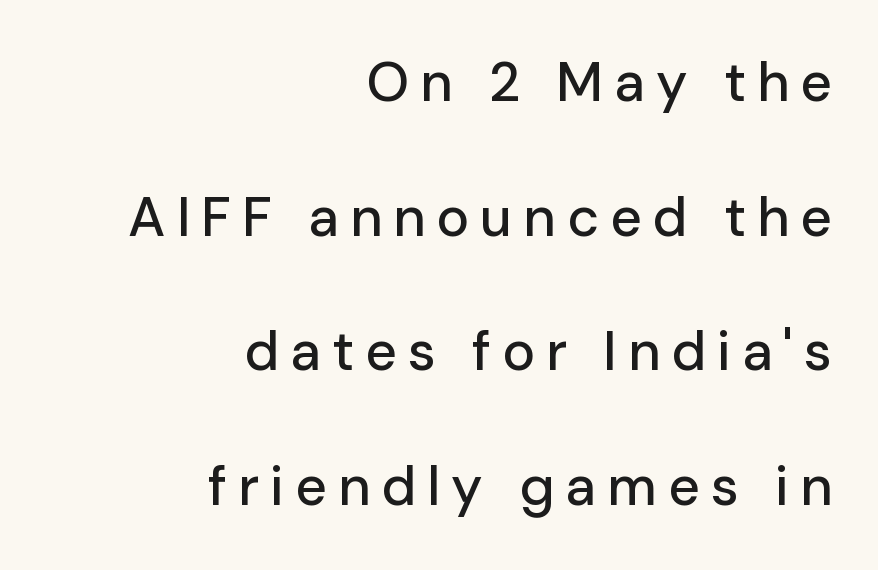
Q: Is the text italic (slanted)? A: No, it is upright.
Q: Is the typeface a serif or a sans-serif typeface? A: Sans-serif.
Q: Is the text underlined? A: No.
Q: How is the paragraph aligned? A: Right-aligned.
Q: Is the spacing between letters normal or unusually wide? A: Unusually wide.
Q: Is the spacing between lines tight, normal or loose? A: Loose.
Q: Width (condensed, normal, or wide)? A: Normal.
Q: Stroke contrast? A: Low.
Q: x-height? A: Medium.
Q: Monospaced? A: No.
